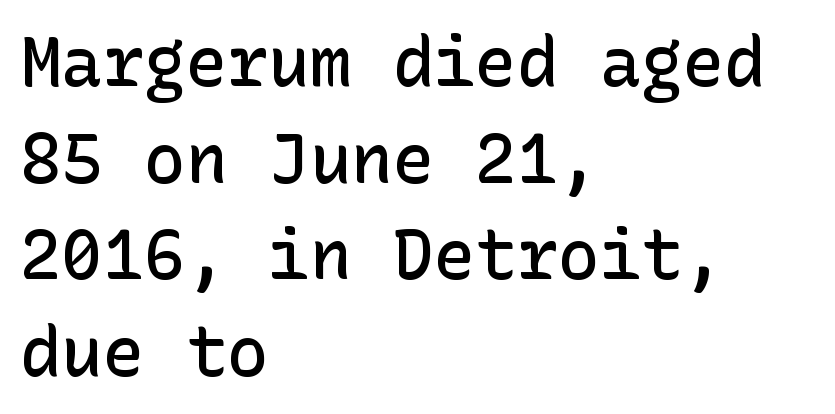
Q: Is the text bold? A: Semi-bold.
Q: Is the text italic (slanted)? A: No, it is upright.
Q: Is the typeface a serif or a sans-serif typeface? A: Sans-serif.
Q: Is the text underlined? A: No.
Q: How is the paragraph aligned? A: Left-aligned.
Q: Is the spacing between letters normal or unusually wide? A: Normal.
Q: Is the spacing between lines tight, normal or loose? A: Normal.
Q: Width (condensed, normal, or wide)? A: Normal.
Q: Stroke contrast? A: Low.
Q: x-height? A: Medium.
